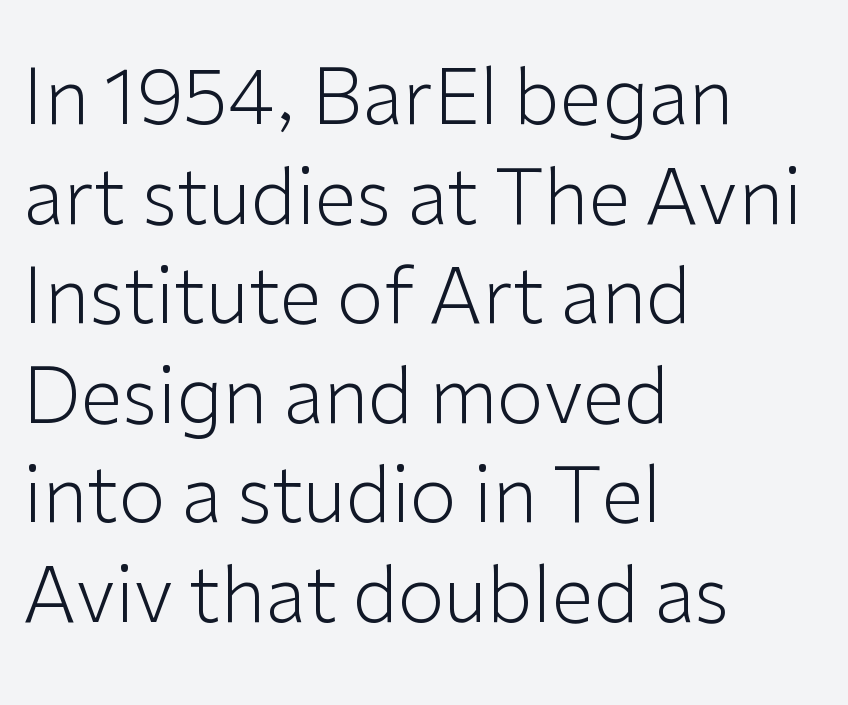
The image shows 76 px light sans-serif type, upright; set left-aligned, normal line spacing (1.31x), normal letter spacing, not underlined; low stroke contrast and a medium x-height.
